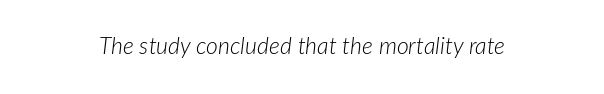
{"italic": "yes", "lean": "right", "slant_degrees": 7, "bold": "no", "underline": "no", "letter_spacing": "normal", "letter_spacing_em": 0.0, "glyph_px": 23}
